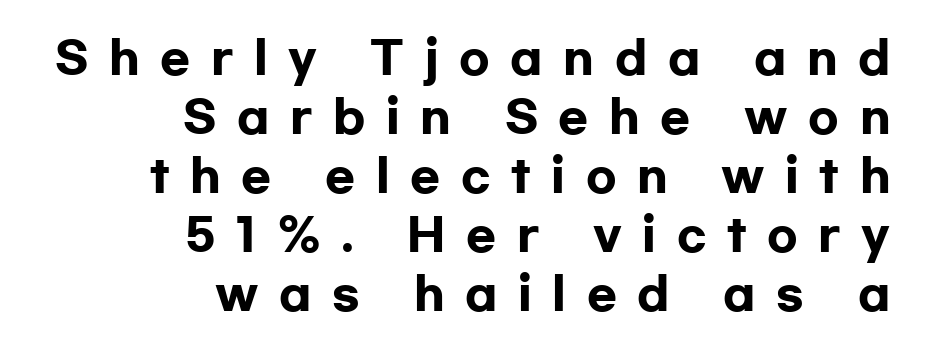
{"serif": "no", "italic": "no", "bold": "yes", "weight": "heavy", "width": "wide", "stroke_contrast": "low", "x_height": "medium", "monospaced": "no", "underline": "no", "align": "right", "line_spacing": "normal", "line_spacing_ratio": 1.34, "letter_spacing": "wide", "letter_spacing_em": 0.47, "glyph_px": 44}
